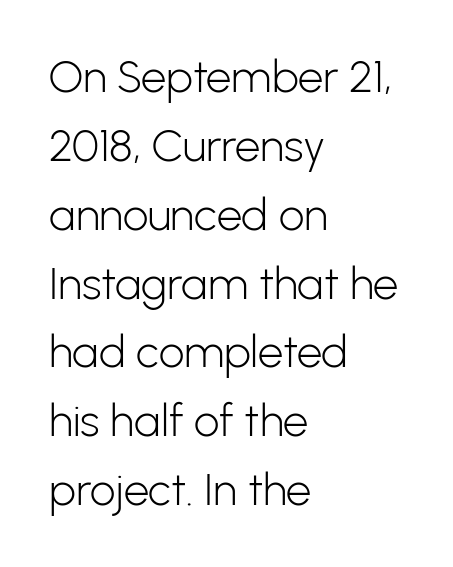
The image shows 45 px light sans-serif type, upright; set left-aligned, normal line spacing (1.53x), normal letter spacing, not underlined; low stroke contrast and a medium x-height.
